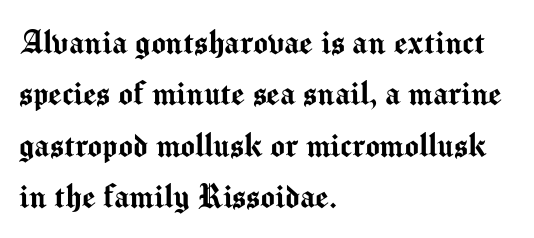
Q: Is the text italic (slanted)? A: No, it is upright.
Q: Is the typeface a serif or a sans-serif typeface? A: Sans-serif.
Q: Is the text underlined? A: No.
Q: How is the paragraph aligned? A: Left-aligned.
Q: Is the spacing between letters normal or unusually wide? A: Normal.
Q: Is the spacing between lines tight, normal or loose? A: Normal.
Q: Width (condensed, normal, or wide)? A: Normal.
Q: Stroke contrast? A: Medium.
Q: x-height? A: Medium.
Q: Monospaced? A: No.
